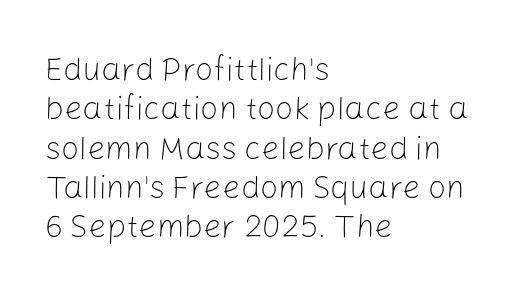
Q: Is the text bold? A: No.
Q: Is the text italic (slanted)? A: No, it is upright.
Q: Is the typeface a serif or a sans-serif typeface? A: Sans-serif.
Q: Is the text underlined? A: No.
Q: How is the paragraph aligned? A: Left-aligned.
Q: Is the spacing between letters normal or unusually wide? A: Normal.
Q: Width (condensed, normal, or wide)? A: Normal.
Q: Stroke contrast? A: Low.
Q: x-height? A: Medium.
Q: Monospaced? A: No.
